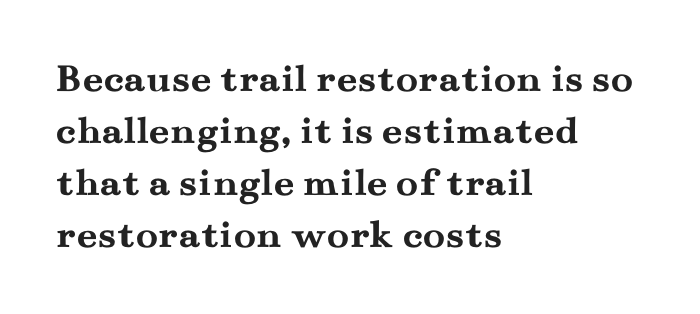
Q: Is the text bold? A: Yes.
Q: Is the text italic (slanted)? A: No, it is upright.
Q: Is the typeface a serif or a sans-serif typeface? A: Serif.
Q: Is the text underlined? A: No.
Q: How is the paragraph aligned? A: Left-aligned.
Q: Is the spacing between letters normal or unusually wide? A: Normal.
Q: Is the spacing between lines tight, normal or loose? A: Normal.
Q: Width (condensed, normal, or wide)? A: Wide.
Q: Stroke contrast? A: Medium.
Q: x-height? A: Small.
Q: Monospaced? A: No.
